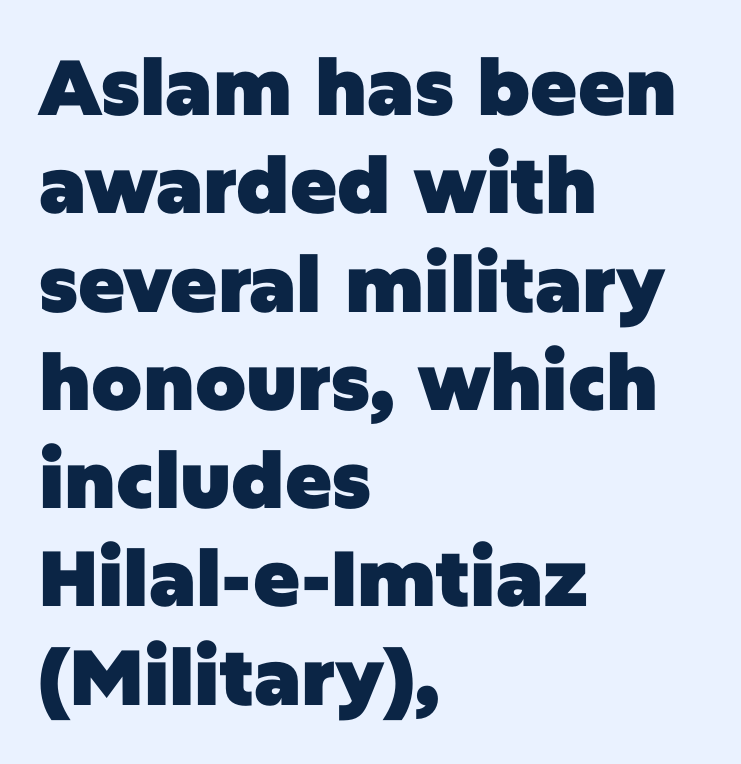
{"serif": "no", "italic": "no", "bold": "yes", "weight": "heavy", "width": "normal", "stroke_contrast": "low", "x_height": "large", "monospaced": "no", "underline": "no", "align": "left", "line_spacing": "normal", "line_spacing_ratio": 1.26, "letter_spacing": "normal", "letter_spacing_em": 0.0, "glyph_px": 78}
